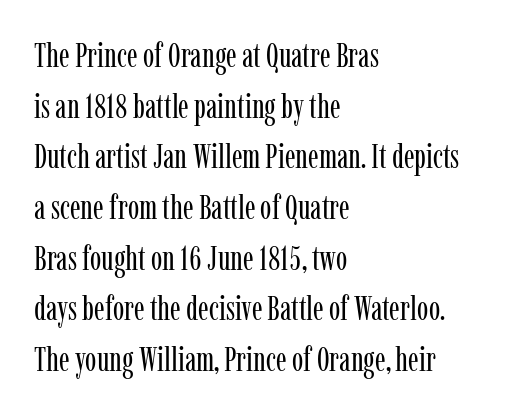
Q: Is the text bold? A: No.
Q: Is the text italic (slanted)? A: No, it is upright.
Q: Is the typeface a serif or a sans-serif typeface? A: Serif.
Q: Is the text underlined? A: No.
Q: How is the paragraph aligned? A: Left-aligned.
Q: Is the spacing between letters normal or unusually wide? A: Normal.
Q: Is the spacing between lines tight, normal or loose? A: Normal.
Q: Width (condensed, normal, or wide)? A: Condensed.
Q: Stroke contrast? A: Low.
Q: x-height? A: Medium.
Q: Monospaced? A: No.
